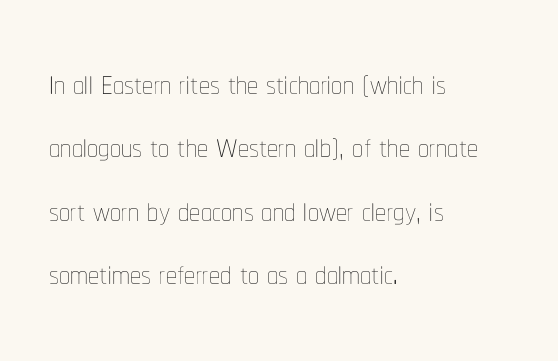
The letters look calm and open, with moderate or lighter stems. Rows of type keep a routine distance in the vertical direction. It's the straight-up-and-down kind of type. Students, note that the glyphs here touch the page at normal intervals. Note the varied advance widths — an 'i' is clearly narrower than an 'm'.
